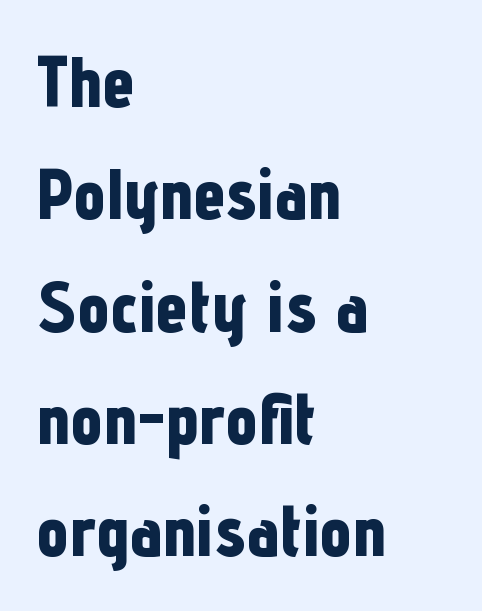
{"serif": "no", "italic": "no", "bold": "yes", "weight": "bold", "width": "condensed", "stroke_contrast": "low", "x_height": "medium", "monospaced": "no", "underline": "no", "align": "left", "line_spacing": "normal", "line_spacing_ratio": 1.56, "letter_spacing": "normal", "letter_spacing_em": 0.0, "glyph_px": 72}
